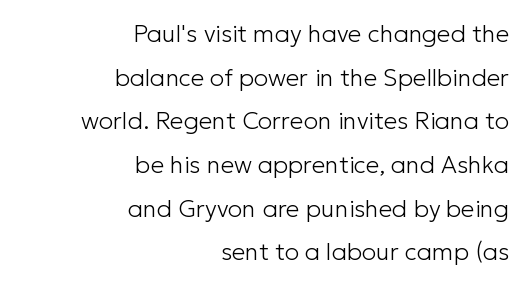
{"italic": "no", "bold": "no", "underline": "no", "align": "right", "line_spacing_ratio": 1.82, "letter_spacing": "normal", "letter_spacing_em": 0.0, "glyph_px": 24}
